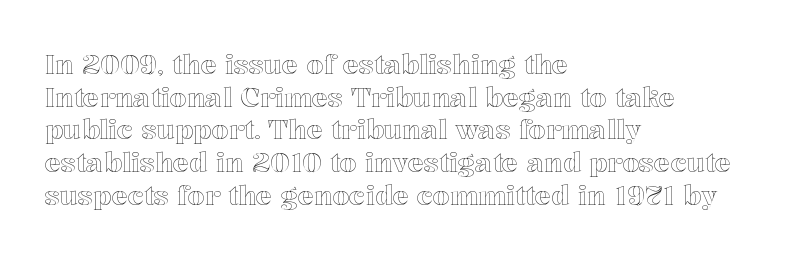
{"italic": "no", "underline": "no", "align": "left", "line_spacing_ratio": 1.21, "letter_spacing": "normal", "letter_spacing_em": 0.0, "glyph_px": 27}
